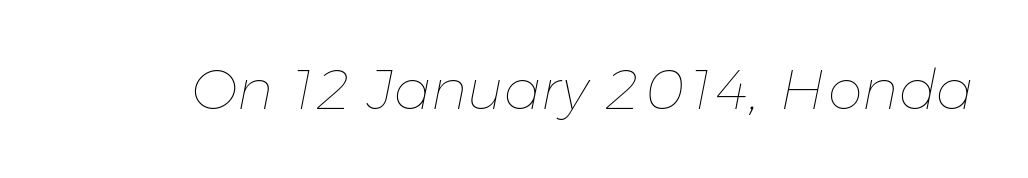
{"italic": "yes", "lean": "right", "slant_degrees": 11, "bold": "no", "weight": "thin", "width": "normal", "stroke_contrast": "low", "x_height": "medium", "monospaced": "no", "underline": "no", "letter_spacing": "normal", "letter_spacing_em": 0.0, "glyph_px": 56}
